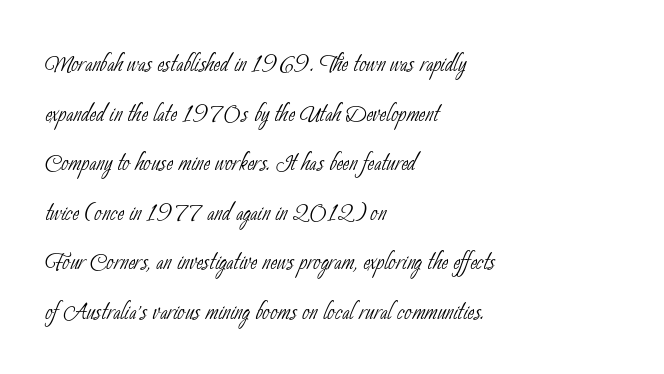
Letters rest on an invisible, unmarked baseline. Regarding leading, the lines here are spaced in the standard way. Nothing sits at the stroke ends, so this counts as sans-serif. Tracking here is standard; glyphs follow each other at the usual distance.
